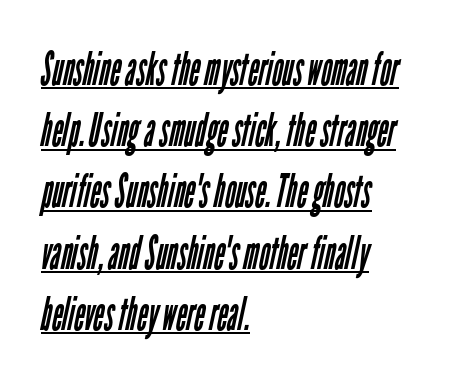
This rendering uses left alignment, leaving the right contour irregular. The tracking reads as untouched default to a designer's eye. The glyphs are accompanied by a horizontal stroke just below them. Interline gaps are of average width in this sample. Weight: regular or lighter. The rendering uses natural spacing where letterforms have individual widths.
